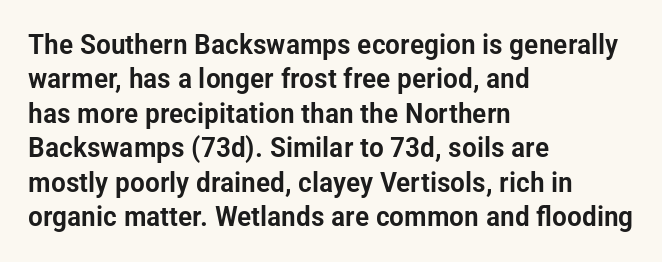
In terms of letterform style, serifs are entirely absent. These lines keep a tight, regular rhythm from letter to letter. Do the characters align in a grid? No, the font is proportional. Plain, unruled lines of type.
